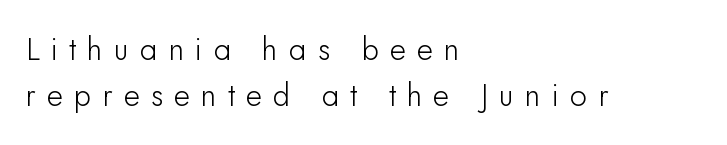
Q: Is the text italic (slanted)? A: No, it is upright.
Q: Is the typeface a serif or a sans-serif typeface? A: Sans-serif.
Q: Is the text underlined? A: No.
Q: How is the paragraph aligned? A: Left-aligned.
Q: Is the spacing between letters normal or unusually wide? A: Unusually wide.
Q: Is the spacing between lines tight, normal or loose? A: Normal.
Q: Width (condensed, normal, or wide)? A: Normal.
Q: Stroke contrast? A: Low.
Q: x-height? A: Small.
Q: Monospaced? A: No.
